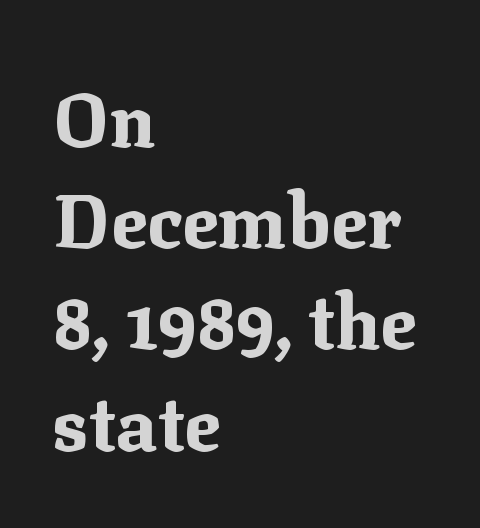
{"serif": "yes", "italic": "no", "bold": "yes", "weight": "bold", "width": "normal", "stroke_contrast": "medium", "x_height": "medium", "monospaced": "no", "underline": "no", "align": "left", "line_spacing": "normal", "line_spacing_ratio": 1.35, "letter_spacing": "normal", "letter_spacing_em": 0.0, "glyph_px": 75}
